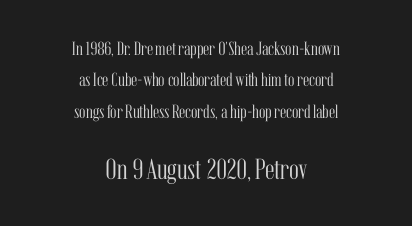
{"serif": "yes", "italic": "no", "bold": "no", "weight": "light", "width": "condensed", "stroke_contrast": "medium", "x_height": "medium", "monospaced": "no", "underline": "no", "align": "center", "line_spacing": "normal", "line_spacing_ratio": 1.65, "letter_spacing": "normal", "letter_spacing_em": 0.0, "larger_block": "second", "size_ratio": 1.53, "glyph_px": 29}
